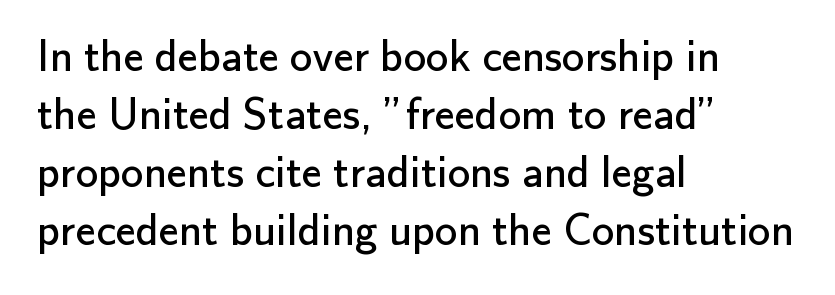
The image shows 45 px regular-weight sans-serif type, upright; set left-aligned, normal line spacing (1.29x), normal letter spacing, not underlined; low stroke contrast and a small x-height.
